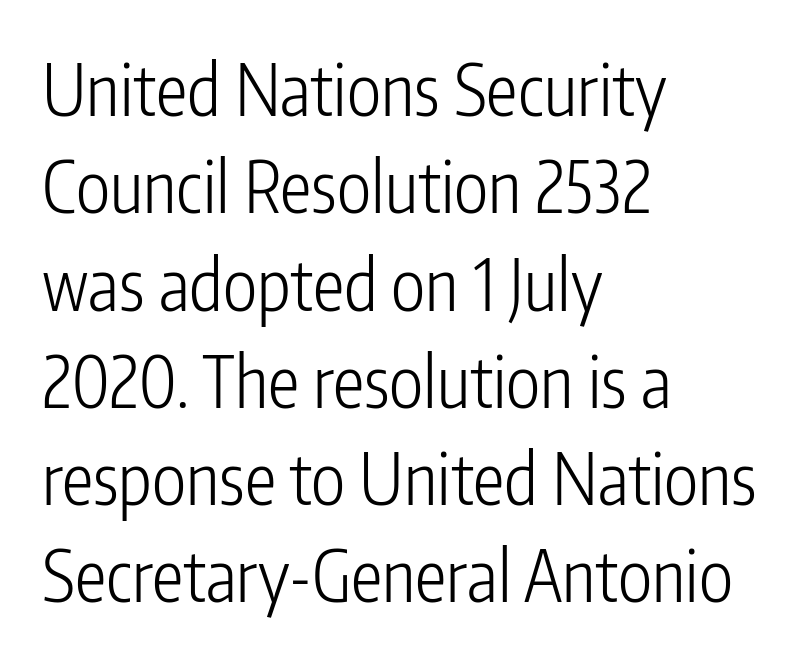
Q: Is the text bold? A: No.
Q: Is the text italic (slanted)? A: No, it is upright.
Q: Is the typeface a serif or a sans-serif typeface? A: Sans-serif.
Q: Is the text underlined? A: No.
Q: How is the paragraph aligned? A: Left-aligned.
Q: Is the spacing between letters normal or unusually wide? A: Normal.
Q: Is the spacing between lines tight, normal or loose? A: Normal.
Q: Width (condensed, normal, or wide)? A: Condensed.
Q: Stroke contrast? A: Low.
Q: x-height? A: Medium.
Q: Monospaced? A: No.
